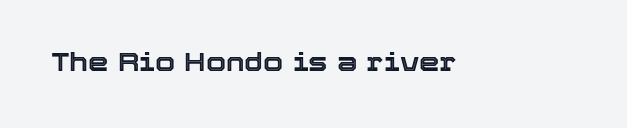
The image shows 26 px text type, upright; set normal letter spacing, not underlined.
